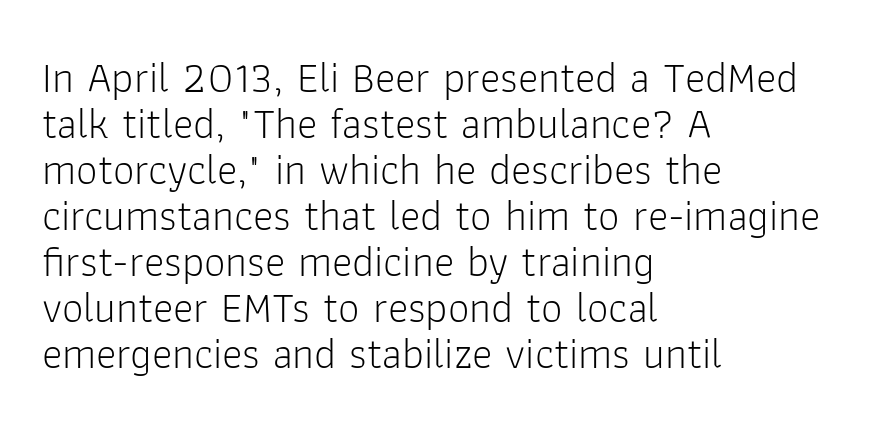
{"serif": "no", "italic": "no", "bold": "no", "weight": "light", "width": "normal", "stroke_contrast": "low", "x_height": "medium", "monospaced": "no", "underline": "no", "align": "left", "line_spacing": "tight", "line_spacing_ratio": 1.07, "letter_spacing": "normal", "letter_spacing_em": 0.0, "glyph_px": 43}
